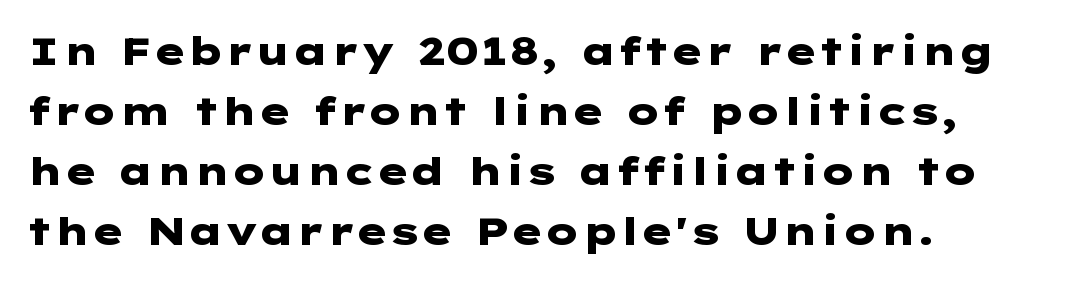
A typesetter would label this face a sans. Italic? Not at all — the glyphs are vertical. A normal amount of white space separates one row of letters from the next. Plain, unruled lines of type. Caption: multi-line text, flush left, ragged right. Compared with an ordinary text face, these strokes are far heavier — a full bold.
